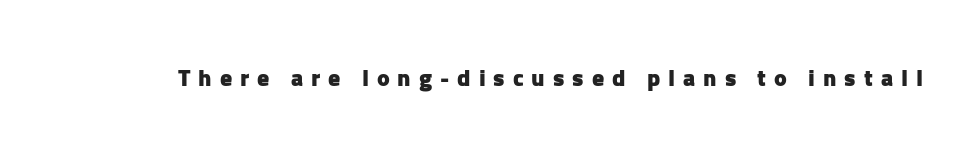
The image shows 24 px bold type, upright; set unusually wide letter spacing (+0.33 em), not underlined.
